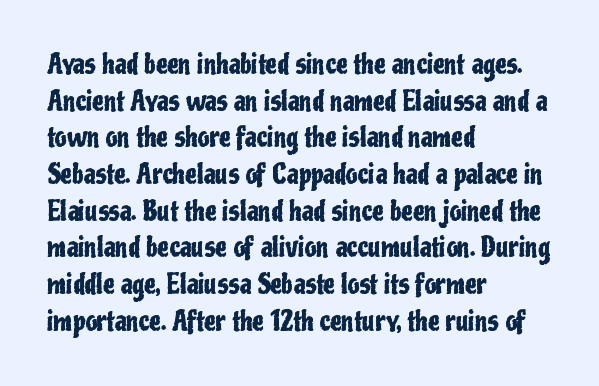
Here the glyphs are tracked normally, forming tight word shapes. Upright lettering throughout. Underline: absent. The lines are quadded left.
